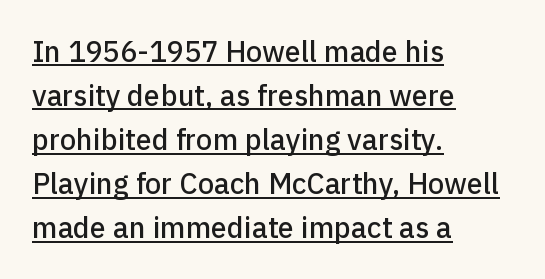
Designer's note — italics off, roman on. Character widths vary here, with narrow letters taking less room than wide ones. The glyphs in this specimen are sans serif. This is underlined copy, the kind a proofreader might mark for attention. Default kerning and tracking; the words read as compact shapes. These lines sit exactly where default settings would place them.
